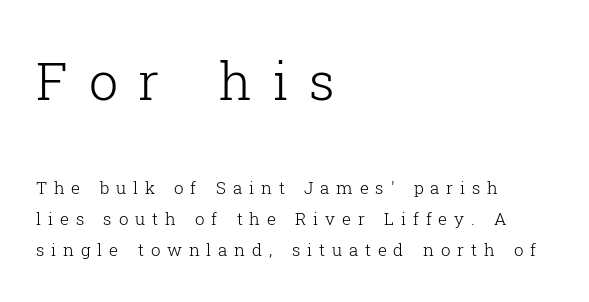
Where is the straight margin? On the left. Words appear elongated and porous because spacing is wide. Is this a fixed-width face? No — the glyphs have proportional, varying widths. The weight would be labelled regular, book, light, or lighter still. Is there any slant? The stems are plumb.
